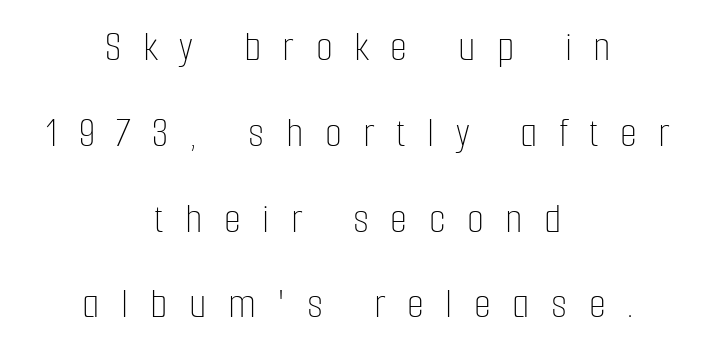
The image shows 44 px thin, condensed type, upright; set centered, loose line spacing (1.95x), unusually wide letter spacing (+0.49 em), not underlined; low stroke contrast and a medium x-height.
